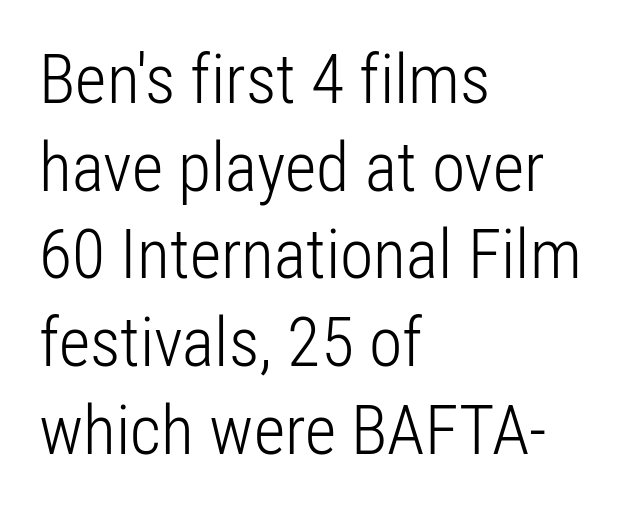
The passage shown is typed in a proportional face where columns would drift. Regarding leading, the lines here are spaced in the standard way. The typography opts for an upright posture over an oblique one. The words here are not underlined. Nothing heavy about these letters — not bold at all.
